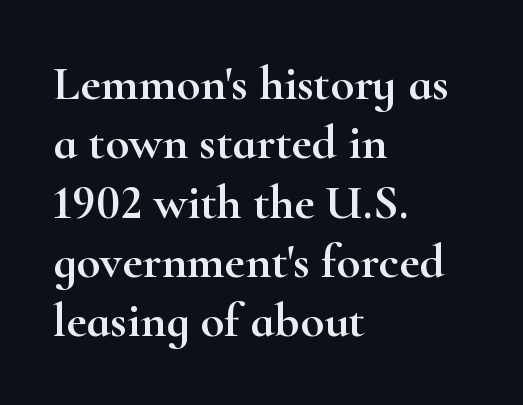
The image shows 49 px wide serif type, upright; set left-aligned, line spacing 1.21x, normal letter spacing, not underlined; high stroke contrast and a small x-height.
